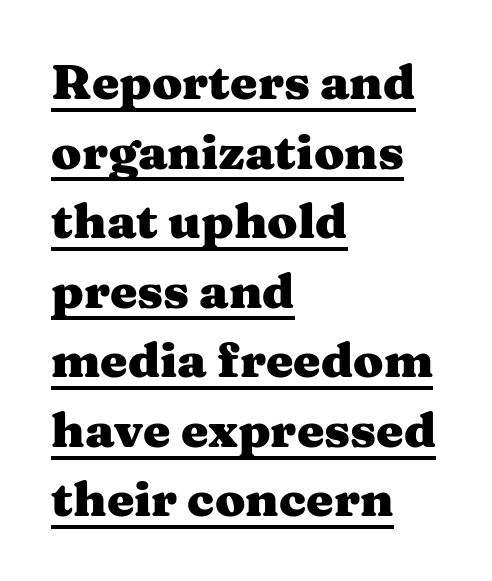
{"serif": "yes", "italic": "no", "bold": "yes", "weight": "heavy", "width": "wide", "stroke_contrast": "medium", "x_height": "medium", "monospaced": "no", "underline": "yes", "align": "left", "line_spacing": "normal", "line_spacing_ratio": 1.42, "letter_spacing": "normal", "letter_spacing_em": 0.0, "glyph_px": 49}
